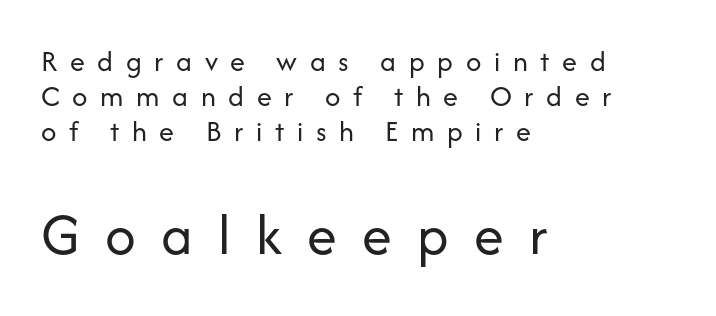
The image shows 60 px regular-weight sans-serif type, upright; set left-aligned, line spacing 1.17x, unusually wide letter spacing (+0.42 em), not underlined; the second (bottom) block is 2.0x larger; low stroke contrast and a medium x-height.
